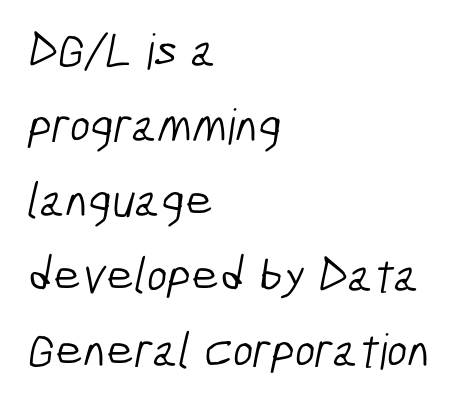
The letters advance in unequal steps, a hallmark of proportional type. Typeset ragged right — the left edge is the straight one. The font is comparable to plain body text, perhaps lighter. How are the letters spaced? Ordinarily, with no added tracking. I'd call this a sans setting — the letters go barefoot. The lines sit at an ordinary, default distance from one another.
